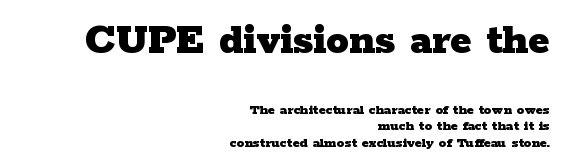
Whoever set this made the first block the dominant, larger element. Leading is clearly below the norm, producing a dense column. The glyphs are unaccompanied by any horizontal stroke below them. Bold? Absolutely — the strokes are thick and heavy.
